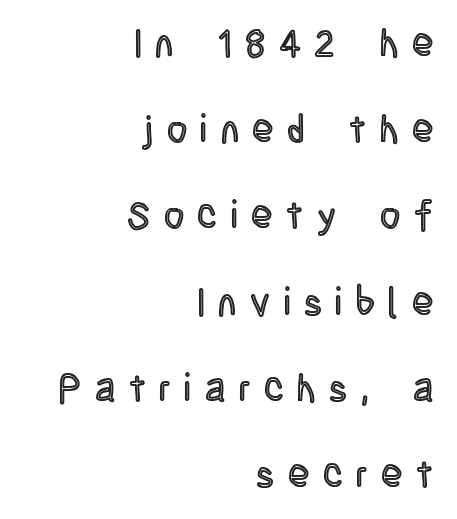
The image shows 39 px condensed type, upright; set right-aligned, loose line spacing (2.21x), unusually wide letter spacing (+0.35 em), not underlined; a large x-height.
